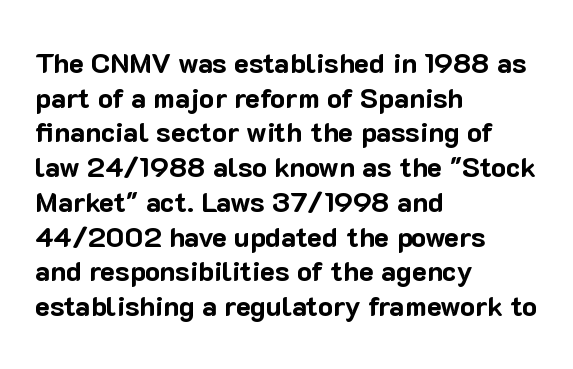
{"serif": "no", "italic": "no", "bold": "yes", "weight": "bold", "width": "normal", "stroke_contrast": "low", "x_height": "medium", "monospaced": "no", "underline": "no", "align": "left", "line_spacing_ratio": 1.24, "letter_spacing": "normal", "letter_spacing_em": 0.0, "glyph_px": 28}
